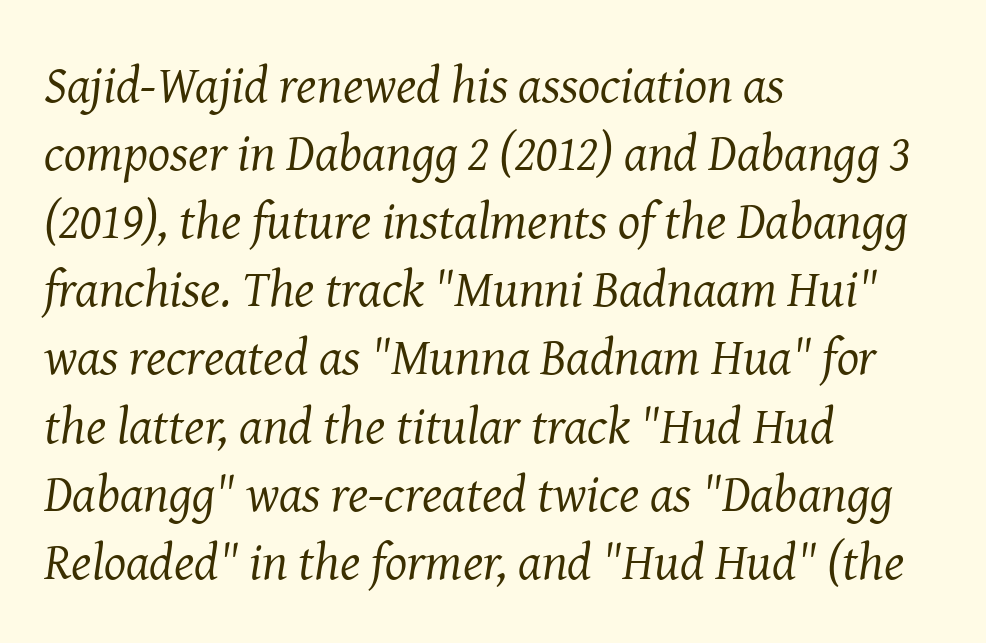
Q: Is the text bold? A: No.
Q: Is the text italic (slanted)? A: Yes, it leans right by about 8 degrees.
Q: Is the typeface a serif or a sans-serif typeface? A: Serif.
Q: Is the text underlined? A: No.
Q: How is the paragraph aligned? A: Left-aligned.
Q: Is the spacing between letters normal or unusually wide? A: Normal.
Q: Is the spacing between lines tight, normal or loose? A: Normal.
Q: Width (condensed, normal, or wide)? A: Normal.
Q: Stroke contrast? A: Medium.
Q: x-height? A: Medium.
Q: Monospaced? A: No.
